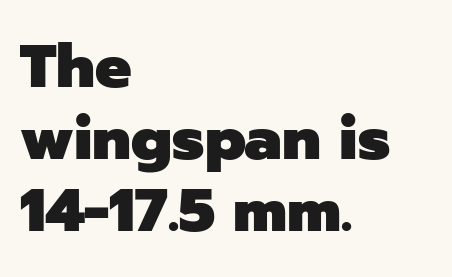
Q: Is the text bold? A: Yes.
Q: Is the text italic (slanted)? A: No, it is upright.
Q: Is the typeface a serif or a sans-serif typeface? A: Sans-serif.
Q: Is the text underlined? A: No.
Q: How is the paragraph aligned? A: Left-aligned.
Q: Is the spacing between letters normal or unusually wide? A: Normal.
Q: Width (condensed, normal, or wide)? A: Normal.
Q: Stroke contrast? A: Low.
Q: x-height? A: Medium.
Q: Monospaced? A: No.
